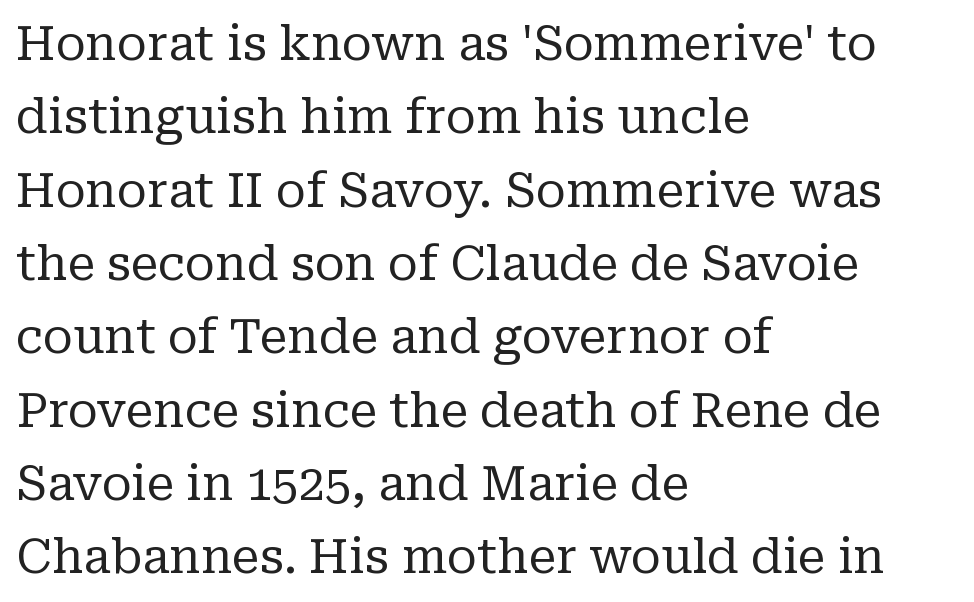
Q: Is the text bold? A: No.
Q: Is the text italic (slanted)? A: No, it is upright.
Q: Is the typeface a serif or a sans-serif typeface? A: Serif.
Q: Is the text underlined? A: No.
Q: How is the paragraph aligned? A: Left-aligned.
Q: Is the spacing between letters normal or unusually wide? A: Normal.
Q: Is the spacing between lines tight, normal or loose? A: Normal.
Q: Width (condensed, normal, or wide)? A: Normal.
Q: Stroke contrast? A: Low.
Q: x-height? A: Medium.
Q: Monospaced? A: No.
